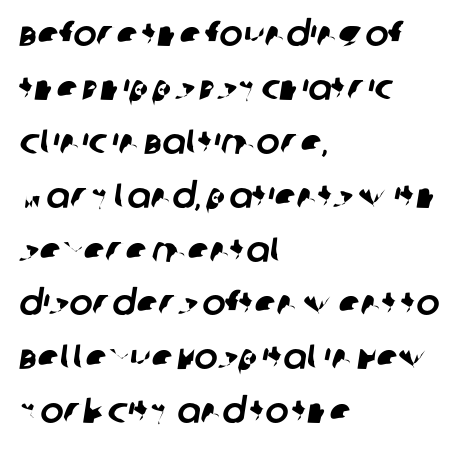
Q: Is the typeface a serif or a sans-serif typeface? A: Sans-serif.
Q: Is the text underlined? A: No.
Q: How is the paragraph aligned? A: Left-aligned.
Q: Is the spacing between letters normal or unusually wide? A: Normal.
Q: Is the spacing between lines tight, normal or loose? A: Normal.
Q: Width (condensed, normal, or wide)? A: Normal.
Q: Stroke contrast? A: Low.
Q: x-height? A: Large.
Q: Monospaced? A: No.
